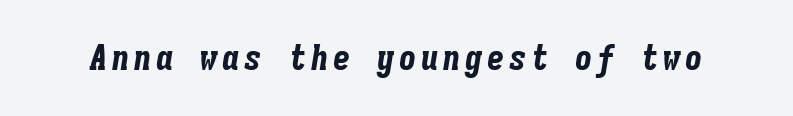
The image shows 35 px bold, condensed type, italic (leaning right), monospaced; set not underlined; low stroke contrast and a medium x-height.
